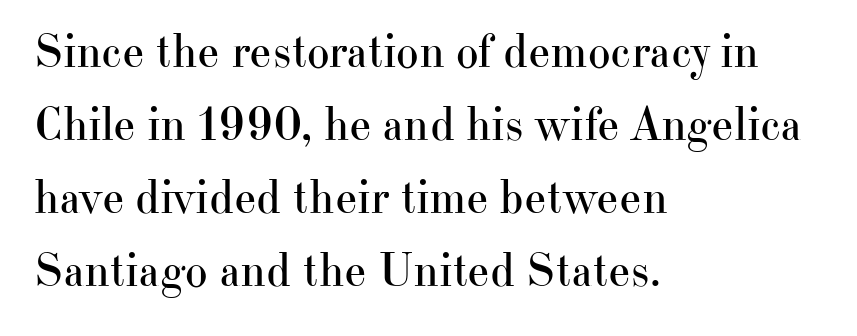
All the whitespace from short lines collects on the right. Compared with typical paragraphs, the rows here are spaced about the same. It's the straight-up-and-down kind of type. Proportional: the letters do not fall into vertical columns. Stroke terminals: seriffed. Nobody touched the tracking dial on this one.
